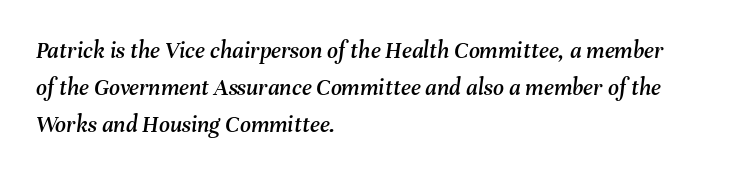
{"italic": "yes", "lean": "right", "slant_degrees": 8, "underline": "no", "align": "left", "line_spacing": "normal", "line_spacing_ratio": 1.54, "letter_spacing": "normal", "letter_spacing_em": 0.0, "glyph_px": 24}
